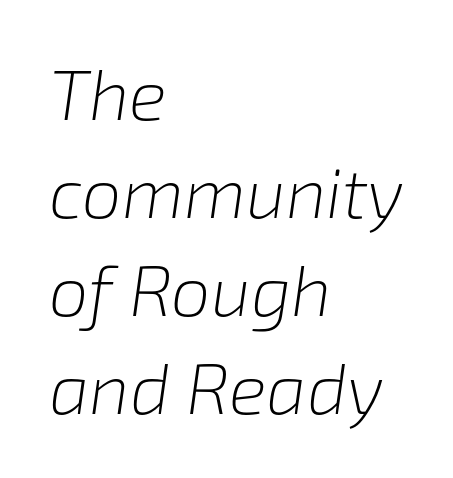
{"italic": "yes", "lean": "right", "slant_degrees": 8, "bold": "no", "weight": "light", "width": "normal", "stroke_contrast": "low", "x_height": "medium", "monospaced": "no", "underline": "no", "align": "left", "line_spacing": "normal", "line_spacing_ratio": 1.38, "letter_spacing": "normal", "letter_spacing_em": 0.0, "glyph_px": 71}
